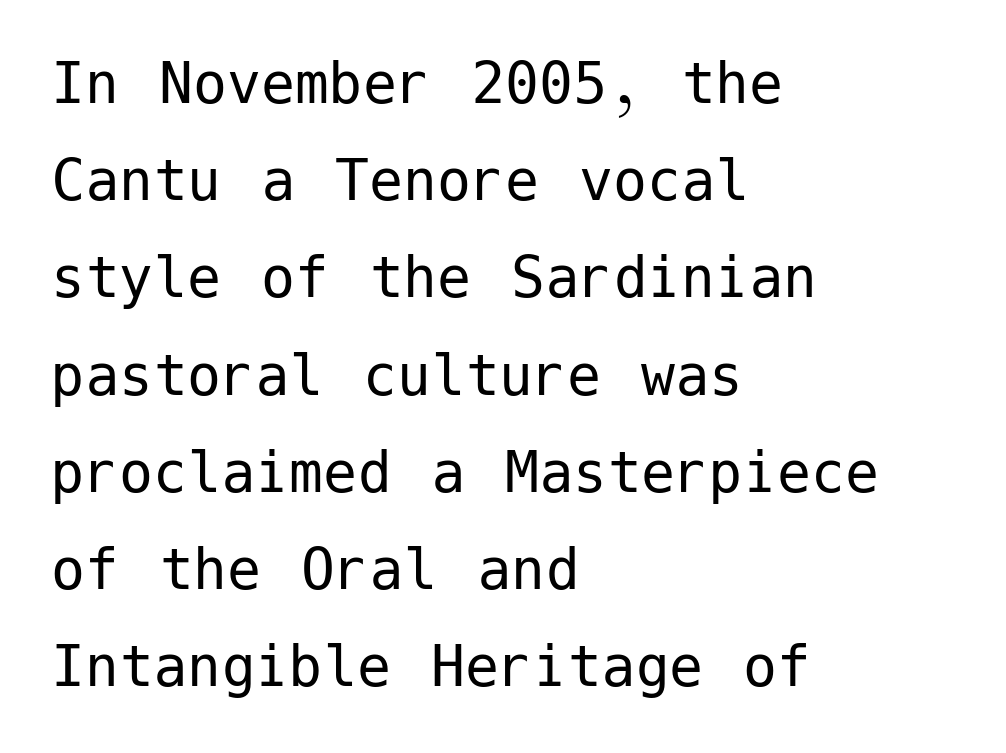
The image shows 68 px regular-weight sans-serif type, upright; set left-aligned, normal line spacing (1.43x), normal letter spacing, not underlined; low stroke contrast and a medium x-height.
